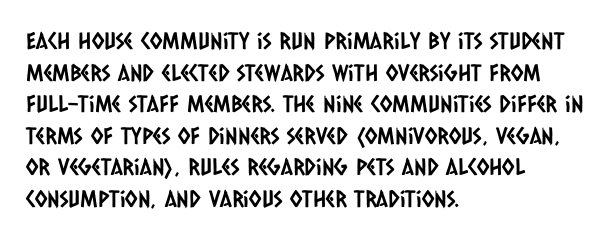
{"underline": "no", "align": "left", "line_spacing": "normal", "line_spacing_ratio": 1.37, "letter_spacing": "normal", "letter_spacing_em": 0.0, "glyph_px": 23}
